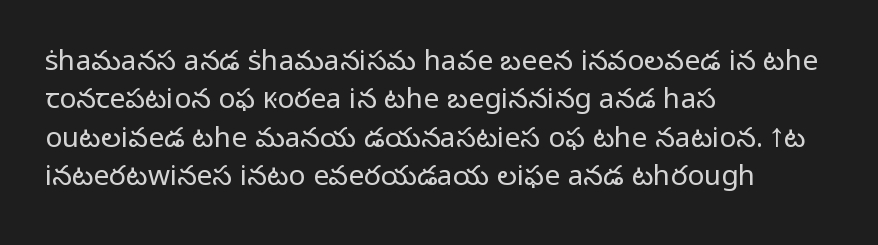
The image shows 28 px light sans-serif type, upright; set left-aligned, normal line spacing (1.37x), normal letter spacing, not underlined; low stroke contrast and a medium x-height.
